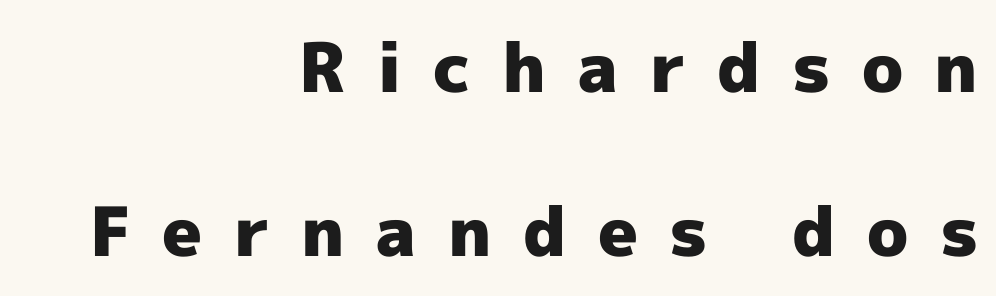
The image shows 68 px heavy sans-serif type, upright; set right-aligned, loose line spacing (2.41x), unusually wide letter spacing (+0.46 em), not underlined; a medium x-height.
